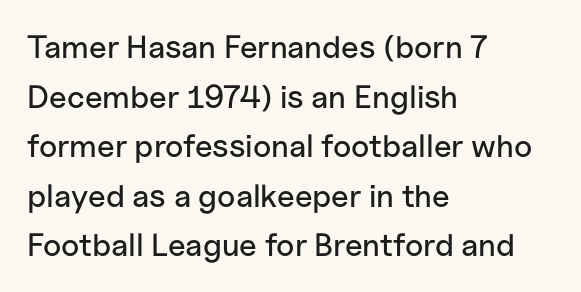
Q: Is the text italic (slanted)? A: No, it is upright.
Q: Is the typeface a serif or a sans-serif typeface? A: Sans-serif.
Q: Is the text underlined? A: No.
Q: How is the paragraph aligned? A: Left-aligned.
Q: Is the spacing between letters normal or unusually wide? A: Normal.
Q: Is the spacing between lines tight, normal or loose? A: Normal.
Q: Width (condensed, normal, or wide)? A: Normal.
Q: Stroke contrast? A: Low.
Q: x-height? A: Medium.
Q: Monospaced? A: No.
